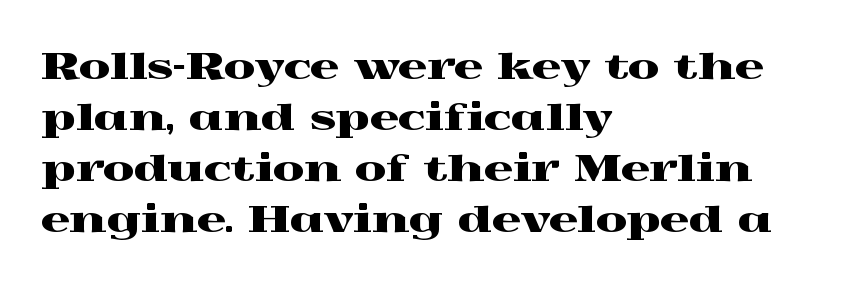
{"serif": "yes", "italic": "no", "width": "wide", "x_height": "medium", "monospaced": "no", "underline": "no", "align": "left", "line_spacing": "normal", "line_spacing_ratio": 1.42, "letter_spacing": "normal", "letter_spacing_em": 0.0, "glyph_px": 36}
